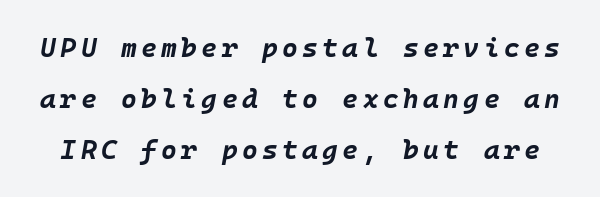
The gap between lines stays unmarked. Thick stems and heavy bowls — unmistakably bold. Yep, that's italic — everything's leaning.
